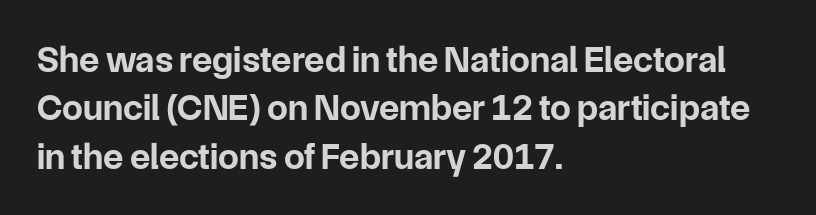
Q: Is the text bold? A: Yes.
Q: Is the text italic (slanted)? A: No, it is upright.
Q: Is the typeface a serif or a sans-serif typeface? A: Sans-serif.
Q: Is the text underlined? A: No.
Q: How is the paragraph aligned? A: Left-aligned.
Q: Is the spacing between letters normal or unusually wide? A: Normal.
Q: Is the spacing between lines tight, normal or loose? A: Normal.
Q: Width (condensed, normal, or wide)? A: Normal.
Q: Stroke contrast? A: Low.
Q: x-height? A: Medium.
Q: Monospaced? A: No.
